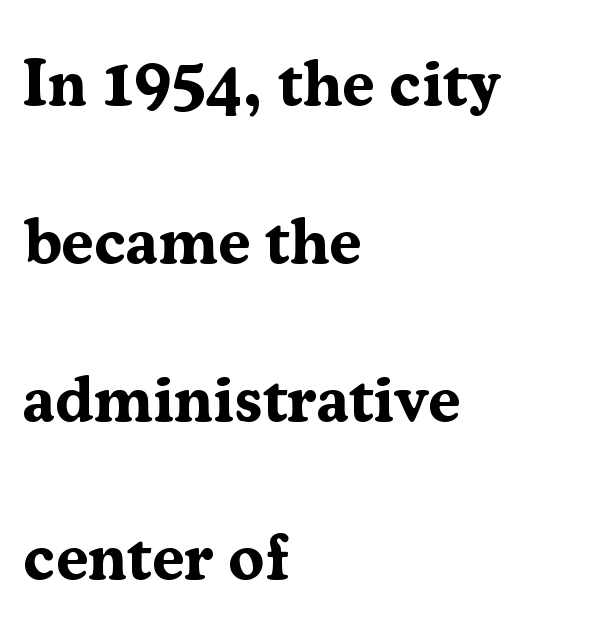
The image shows 65 px bold serif type, upright; set left-aligned, loose line spacing (2.43x), normal letter spacing, not underlined; medium stroke contrast and a medium x-height.
